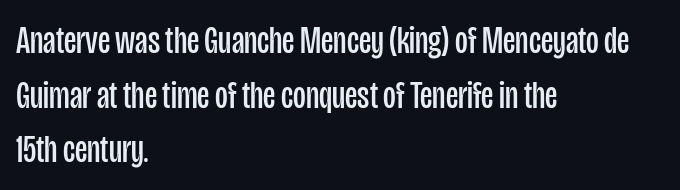
Q: Is the text bold? A: No.
Q: Is the text italic (slanted)? A: No, it is upright.
Q: Is the typeface a serif or a sans-serif typeface? A: Sans-serif.
Q: Is the text underlined? A: No.
Q: How is the paragraph aligned? A: Left-aligned.
Q: Is the spacing between letters normal or unusually wide? A: Normal.
Q: Is the spacing between lines tight, normal or loose? A: Normal.
Q: Width (condensed, normal, or wide)? A: Condensed.
Q: Stroke contrast? A: Low.
Q: x-height? A: Large.
Q: Monospaced? A: No.
